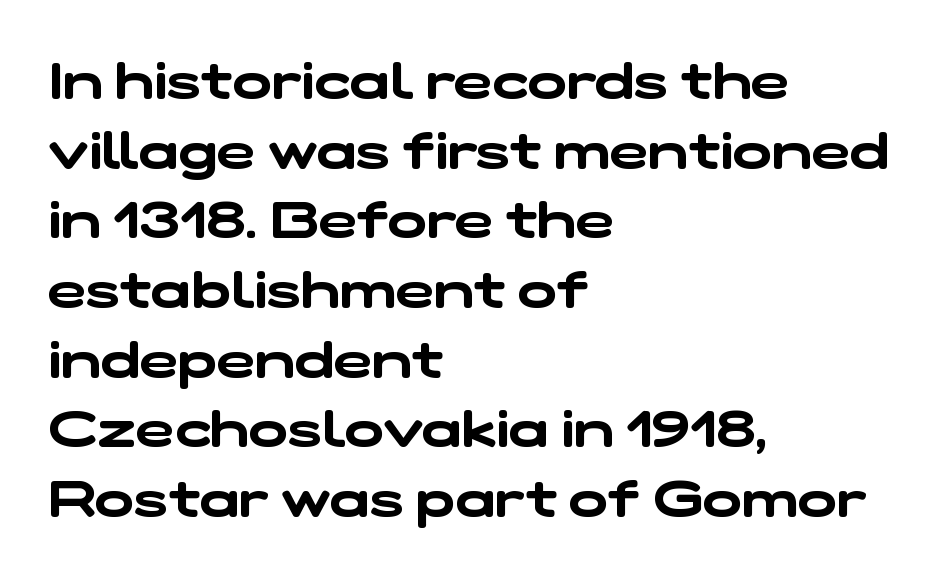
Q: Is the typeface a serif or a sans-serif typeface? A: Sans-serif.
Q: Is the text underlined? A: No.
Q: How is the paragraph aligned? A: Left-aligned.
Q: Is the spacing between letters normal or unusually wide? A: Normal.
Q: Is the spacing between lines tight, normal or loose? A: Normal.
Q: Width (condensed, normal, or wide)? A: Wide.
Q: Stroke contrast? A: Low.
Q: x-height? A: Medium.
Q: Monospaced? A: No.
